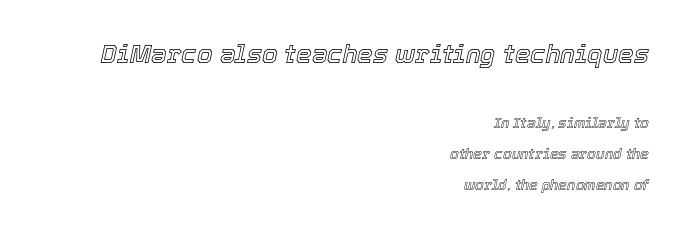
Q: Is the text italic (slanted)? A: Yes, it leans right by about 12 degrees.
Q: Is the text underlined? A: No.
Q: How is the paragraph aligned? A: Right-aligned.
Q: Is the spacing between letters normal or unusually wide? A: Normal.
Q: Is the spacing between lines tight, normal or loose? A: Loose.
Q: Which block of text is set in a larger size, the first (top) or the second (bottom)? A: The first (top) one.
